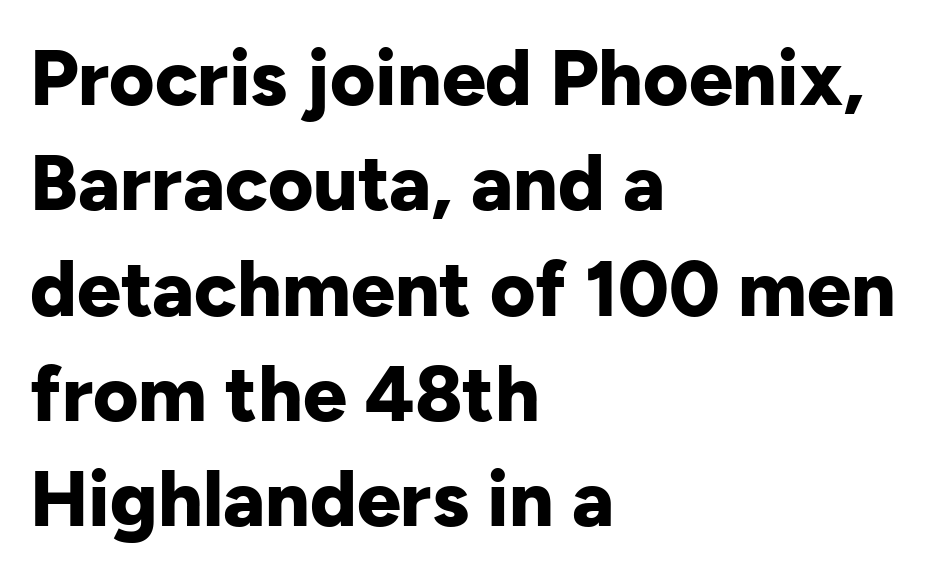
In terms of posture, this sample is upright. Unmarked baselines from the first word to the last. A typesetter would call this zero additional tracking. Plenty of ink on the page — the face is bold.
